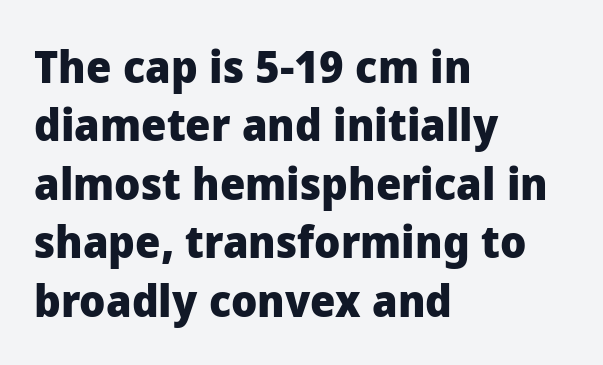
The image shows 45 px heavy sans-serif type, upright; set left-aligned, normal line spacing (1.3x), normal letter spacing, not underlined; low stroke contrast and a medium x-height.
